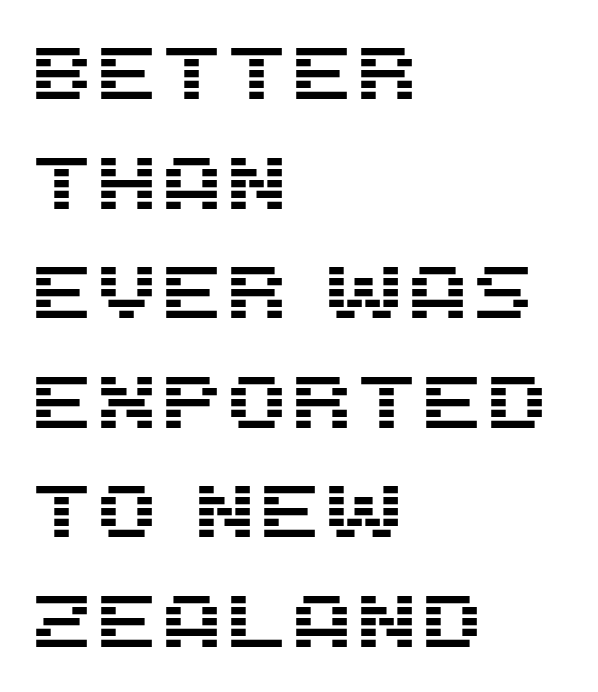
Q: Is the text italic (slanted)? A: No, it is upright.
Q: Is the typeface a serif or a sans-serif typeface? A: Sans-serif.
Q: Is the text underlined? A: No.
Q: How is the paragraph aligned? A: Left-aligned.
Q: Is the spacing between letters normal or unusually wide? A: Normal.
Q: Is the spacing between lines tight, normal or loose? A: Normal.
Q: Width (condensed, normal, or wide)? A: Normal.
Q: Stroke contrast? A: Medium.
Q: x-height? A: Large.
Q: Monospaced? A: No.
